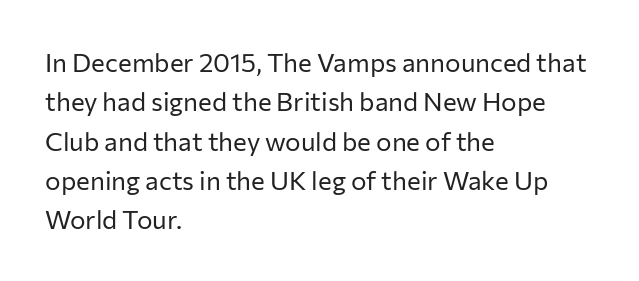
Q: Is the text bold? A: No.
Q: Is the text italic (slanted)? A: No, it is upright.
Q: Is the text underlined? A: No.
Q: How is the paragraph aligned? A: Left-aligned.
Q: Is the spacing between letters normal or unusually wide? A: Normal.
Q: Is the spacing between lines tight, normal or loose? A: Normal.
